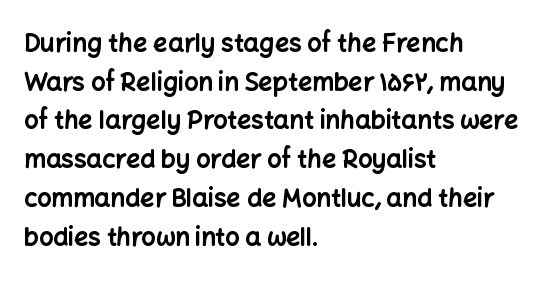
{"italic": "no", "bold": "yes", "underline": "no", "align": "left", "line_spacing": "normal", "line_spacing_ratio": 1.55, "letter_spacing": "normal", "letter_spacing_em": 0.0, "glyph_px": 25}
